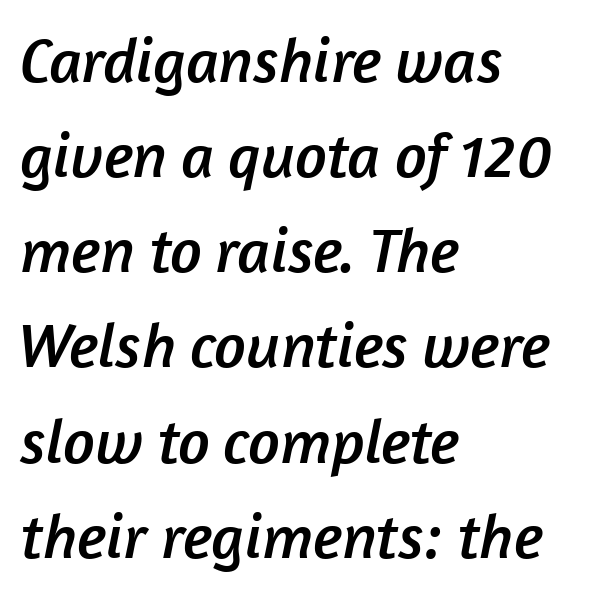
{"serif": "no", "width": "normal", "stroke_contrast": "low", "x_height": "medium", "monospaced": "no", "underline": "no", "align": "left", "line_spacing": "normal", "line_spacing_ratio": 1.51, "letter_spacing": "normal", "letter_spacing_em": 0.0, "glyph_px": 63}
